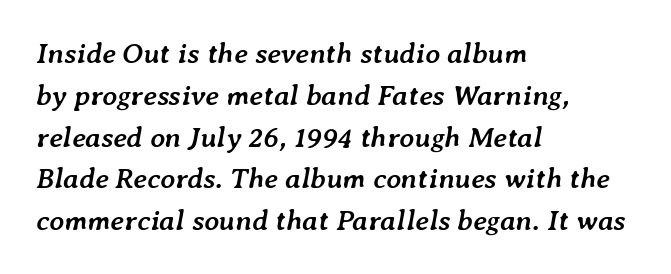
Q: Is the text bold? A: Yes.
Q: Is the text italic (slanted)? A: Yes, it leans right by about 7 degrees.
Q: Is the text underlined? A: No.
Q: How is the paragraph aligned? A: Left-aligned.
Q: Is the spacing between letters normal or unusually wide? A: Normal.
Q: Is the spacing between lines tight, normal or loose? A: Normal.
Q: Width (condensed, normal, or wide)? A: Normal.
Q: Stroke contrast? A: Low.
Q: x-height? A: Medium.
Q: Monospaced? A: No.
